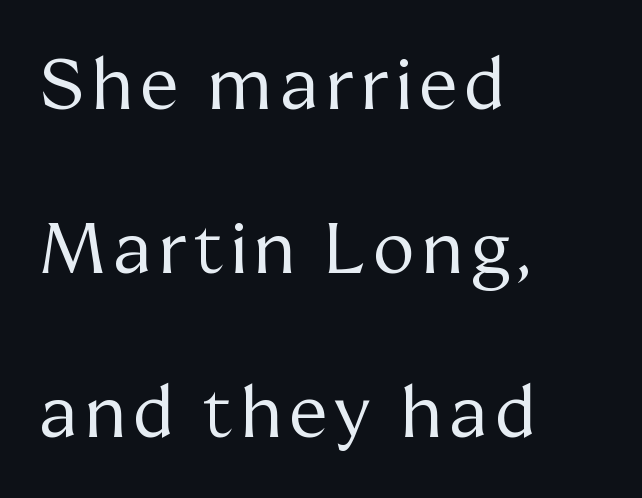
The image shows 70 px regular-weight serif type, upright; set left-aligned, loose line spacing (2.34x), not underlined; medium stroke contrast and a medium x-height.
